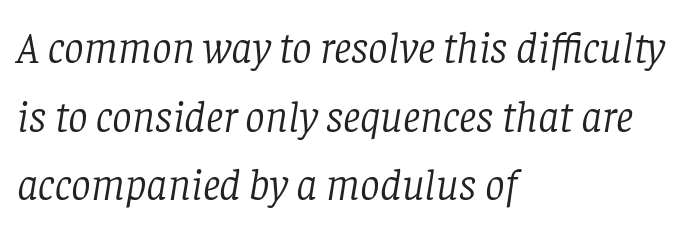
Slant detected: the letters are inclined. Students, observe: this is what conventionally led text looks like. Here the designer chose a conventional face with non-uniform glyph widths. Glyph-to-glyph distance matches everyday printed text. A serif font was chosen for this passage.
